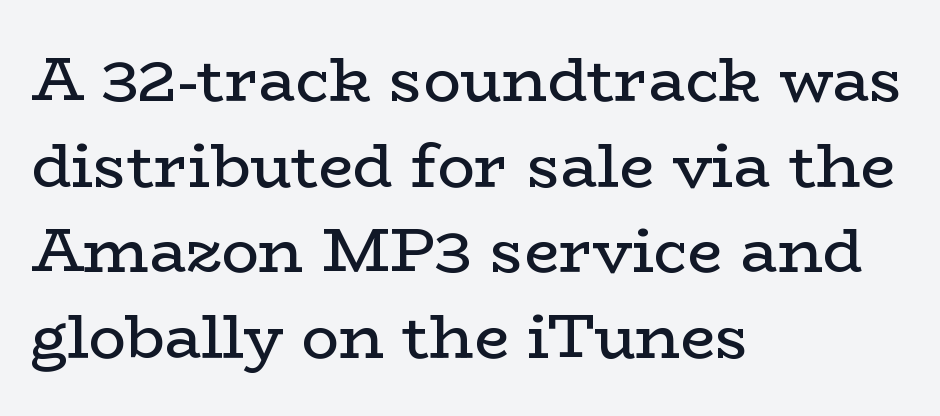
Casual observation: everything's shoved over to the left. This is serif lettering, the kind often seen in printed books. The letters stand straight up with perfectly vertical stems. Summary of weight: not heavy and not bold. One glance says typical: line gaps are just what's usual.
